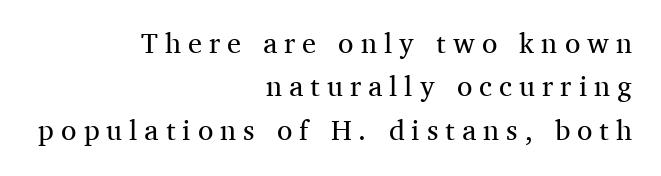
{"serif": "yes", "italic": "no", "bold": "no", "weight": "regular", "width": "normal", "stroke_contrast": "medium", "x_height": "medium", "monospaced": "no", "underline": "no", "align": "right", "line_spacing": "normal", "line_spacing_ratio": 1.55, "letter_spacing": "wide", "letter_spacing_em": 0.25, "glyph_px": 28}
